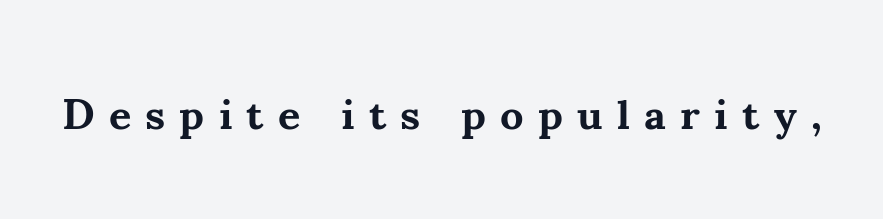
The image shows 43 px bold serif type, upright; set unusually wide letter spacing (+0.33 em), not underlined; medium stroke contrast and a small x-height.
